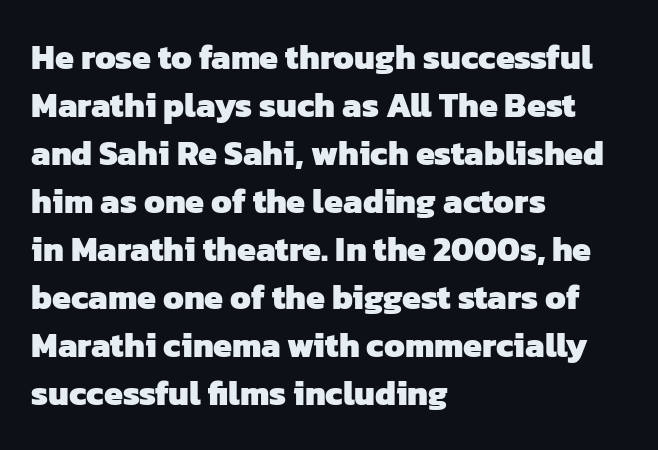
{"serif": "no", "bold": "yes", "weight": "heavy", "width": "normal", "stroke_contrast": "low", "x_height": "medium", "monospaced": "no", "underline": "no", "align": "left", "line_spacing": "normal", "line_spacing_ratio": 1.41, "letter_spacing": "normal", "letter_spacing_em": 0.0, "glyph_px": 34}
